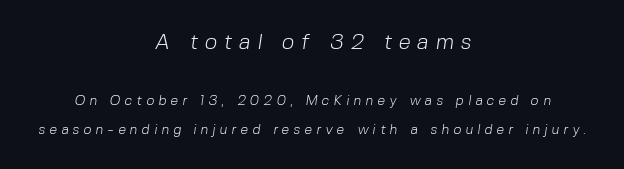
If you squint, the top block still reads clearly — it's the larger of the two. This rendering features lettering with no underline. Vertical stems look standard width or narrower in stroke. If you folded the block vertically in half, each line would mirror itself in length.
